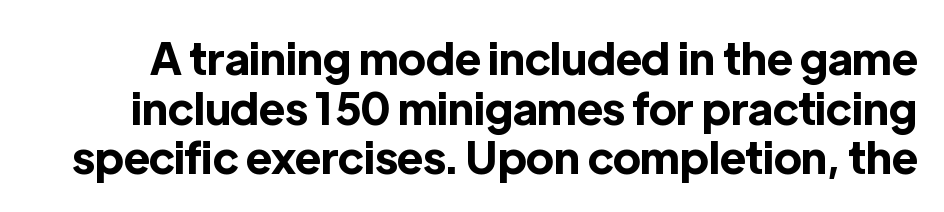
Q: Is the text bold? A: Yes.
Q: Is the text italic (slanted)? A: No, it is upright.
Q: Is the typeface a serif or a sans-serif typeface? A: Sans-serif.
Q: Is the text underlined? A: No.
Q: Is the spacing between letters normal or unusually wide? A: Normal.
Q: Is the spacing between lines tight, normal or loose? A: Tight.
Q: Width (condensed, normal, or wide)? A: Normal.
Q: x-height? A: Medium.
Q: Monospaced? A: No.
